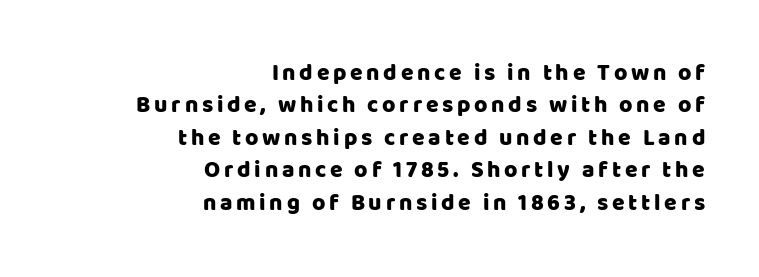
Leading: standard. Style check: upright. Horizontal alignment here is rightward, an uncommon choice for prose. The foot of each line stays bare and open.
